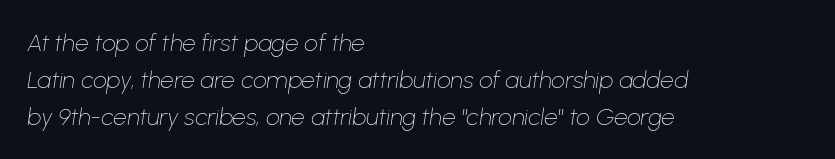
Q: Is the text bold? A: No.
Q: Is the text italic (slanted)? A: Yes, it leans right by about 8 degrees.
Q: Is the text underlined? A: No.
Q: How is the paragraph aligned? A: Left-aligned.
Q: Is the spacing between letters normal or unusually wide? A: Normal.
Q: Is the spacing between lines tight, normal or loose? A: Normal.
